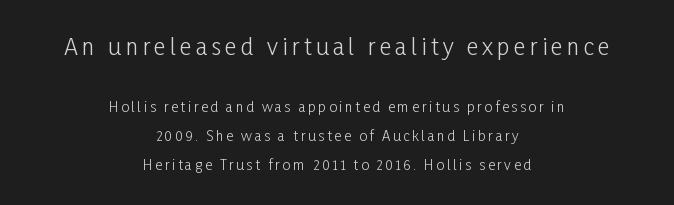
No chunkiness to these letters — they're not bold. Visually, the top section dominates because its glyphs are scaled up. Plain, unruled lines of type. You could fit nearly another row in the gap between these rows.
